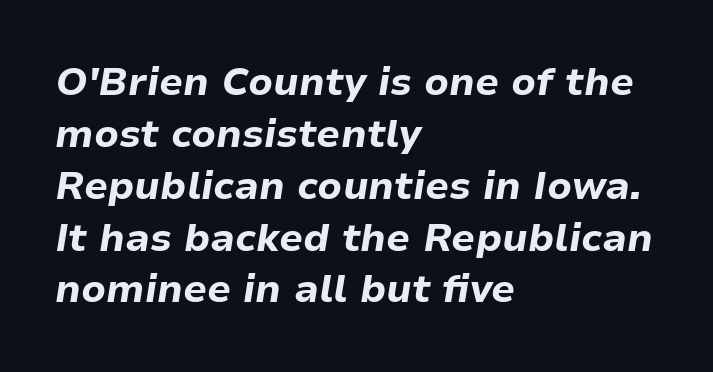
Check under the words: just untouched page. These lines keep a tight, regular rhythm from letter to letter. Proportional: the letters do not fall into vertical columns. Leading: standard. Horizontally, the lines are justified to the leading edge only. Heavy, bold letterforms.
